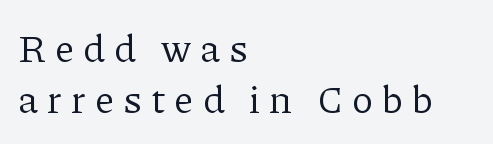
The image shows 39 px regular-weight serif type, upright; set left-aligned, normal line spacing (1.3x), unusually wide letter spacing (+0.24 em), not underlined; low stroke contrast and a medium x-height.
